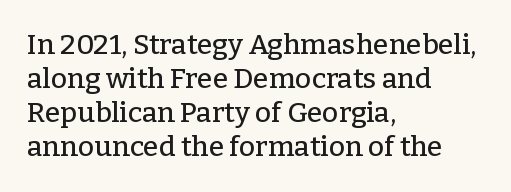
Q: Is the text italic (slanted)? A: No, it is upright.
Q: Is the typeface a serif or a sans-serif typeface? A: Serif.
Q: Is the text underlined? A: No.
Q: How is the paragraph aligned? A: Left-aligned.
Q: Is the spacing between letters normal or unusually wide? A: Normal.
Q: Width (condensed, normal, or wide)? A: Normal.
Q: Stroke contrast? A: Low.
Q: x-height? A: Medium.
Q: Monospaced? A: No.
